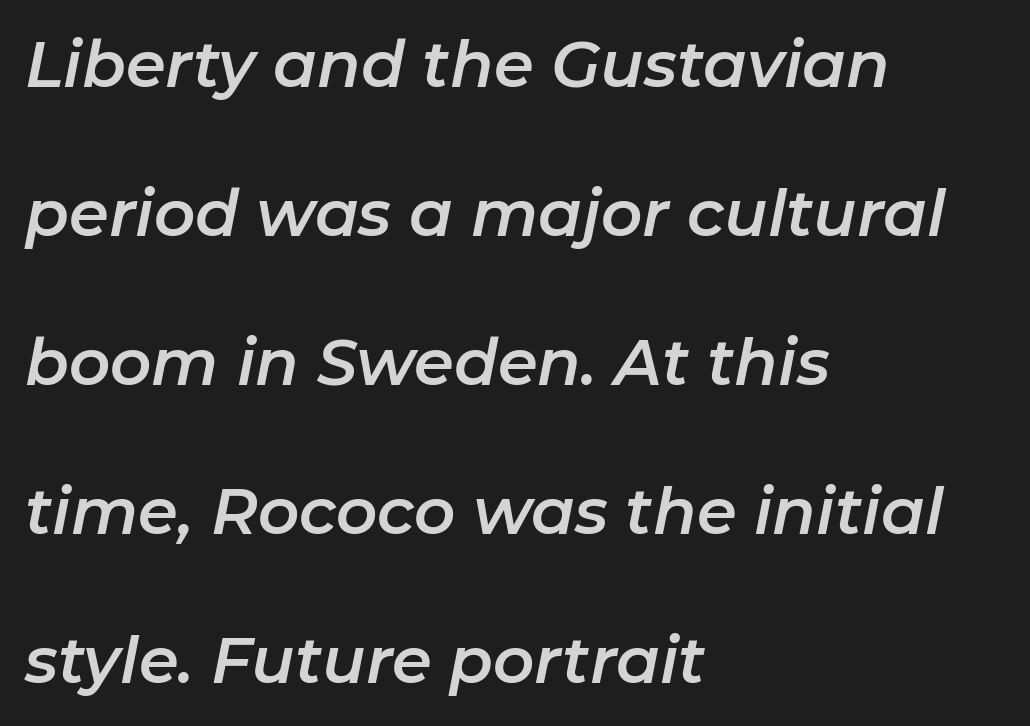
Q: Is the text italic (slanted)? A: Yes, it leans right by about 11 degrees.
Q: Is the text underlined? A: No.
Q: How is the paragraph aligned? A: Left-aligned.
Q: Is the spacing between letters normal or unusually wide? A: Normal.
Q: Is the spacing between lines tight, normal or loose? A: Loose.
Q: Width (condensed, normal, or wide)? A: Normal.
Q: Stroke contrast? A: Low.
Q: x-height? A: Medium.
Q: Monospaced? A: No.
